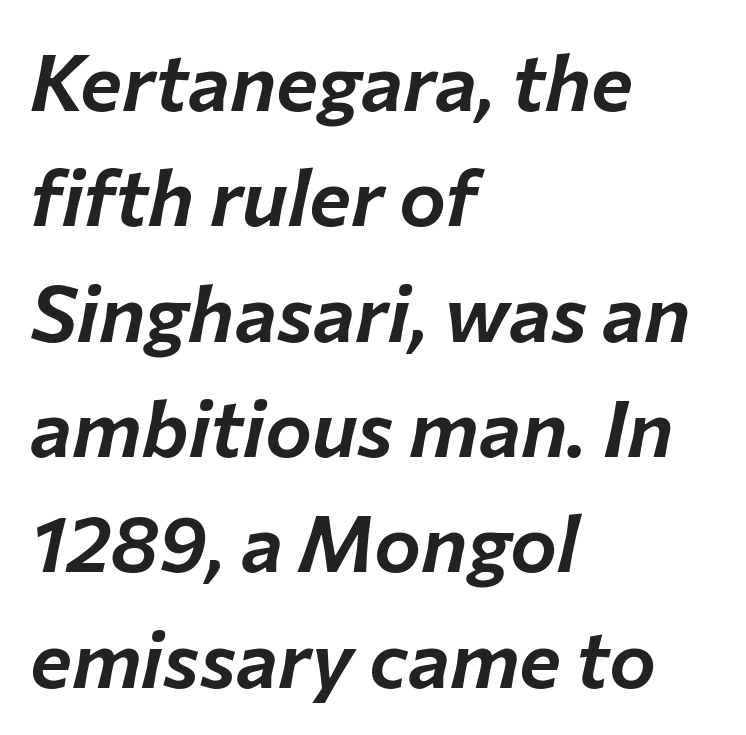
Q: Is the text italic (slanted)? A: Yes, it leans right by about 12 degrees.
Q: Is the text underlined? A: No.
Q: How is the paragraph aligned? A: Left-aligned.
Q: Is the spacing between letters normal or unusually wide? A: Normal.
Q: Is the spacing between lines tight, normal or loose? A: Normal.
Q: Width (condensed, normal, or wide)? A: Normal.
Q: Stroke contrast? A: Low.
Q: x-height? A: Medium.
Q: Monospaced? A: No.
